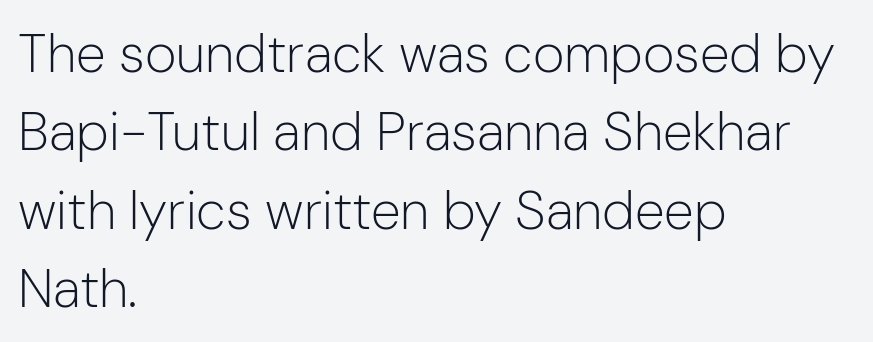
Q: Is the text bold? A: No.
Q: Is the text italic (slanted)? A: No, it is upright.
Q: Is the typeface a serif or a sans-serif typeface? A: Sans-serif.
Q: Is the text underlined? A: No.
Q: How is the paragraph aligned? A: Left-aligned.
Q: Is the spacing between letters normal or unusually wide? A: Normal.
Q: Is the spacing between lines tight, normal or loose? A: Normal.
Q: Width (condensed, normal, or wide)? A: Normal.
Q: Stroke contrast? A: Low.
Q: x-height? A: Medium.
Q: Monospaced? A: No.
